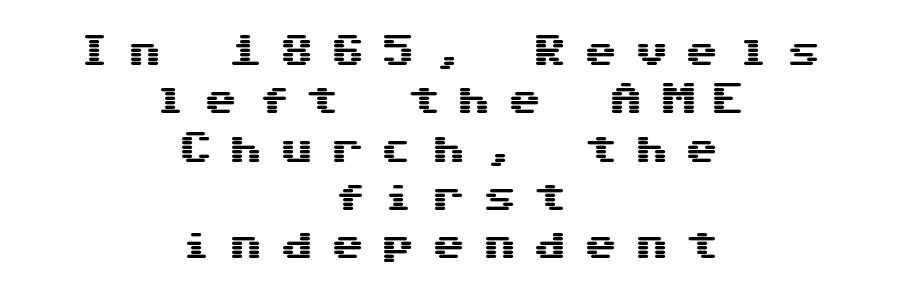
The image shows 34 px wide sans-serif type, upright; set centered, normal line spacing (1.42x), unusually wide letter spacing (+0.49 em), not underlined; medium stroke contrast and a medium x-height.
